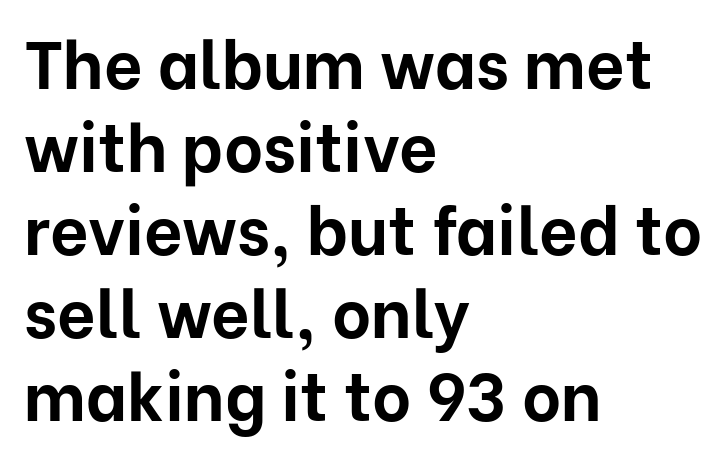
Weight check: bold — yes, fully. Each line starts at the same left margin while the right side varies. When letters stand straight like this, we call the style roman or upright. Examine the stroke ends and you'll find no serifs. Only glyphs here, with clear space below each row. Spacing verdict: proportional, widths tailored to each character.
